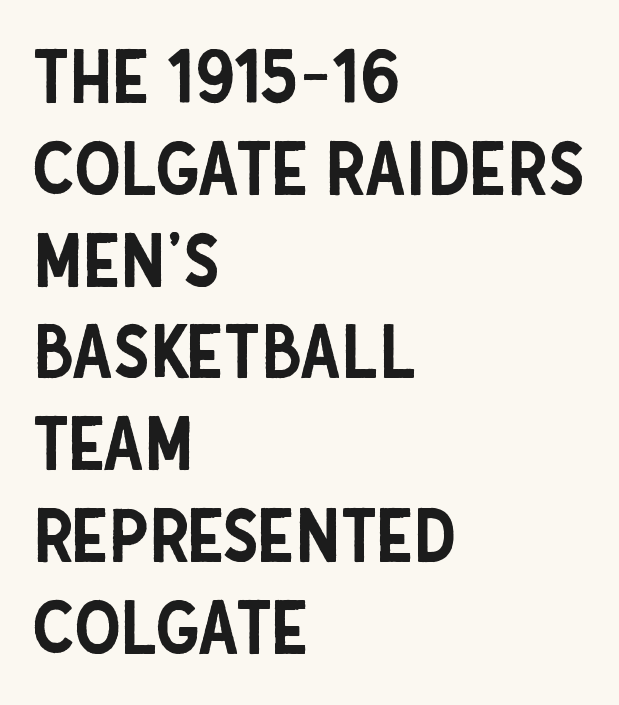
The image shows 74 px condensed sans-serif type, upright; set left-aligned, line spacing 1.24x, normal letter spacing, not underlined; low stroke contrast and a large x-height.
